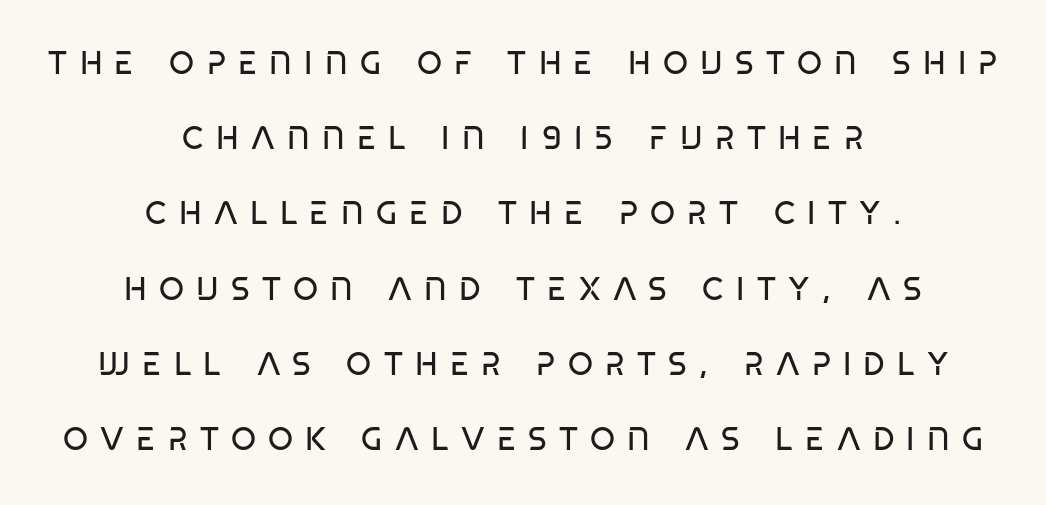
Q: Is the text bold? A: No.
Q: Is the text italic (slanted)? A: No, it is upright.
Q: Is the typeface a serif or a sans-serif typeface? A: Sans-serif.
Q: Is the text underlined? A: No.
Q: How is the paragraph aligned? A: Centered.
Q: Is the spacing between letters normal or unusually wide? A: Unusually wide.
Q: Is the spacing between lines tight, normal or loose? A: Loose.
Q: Width (condensed, normal, or wide)? A: Condensed.
Q: Stroke contrast? A: Low.
Q: x-height? A: Large.
Q: Monospaced? A: No.
